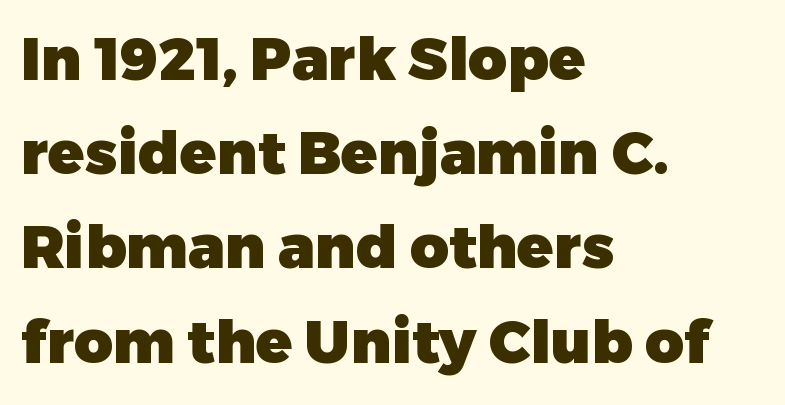
The image shows 60 px heavy sans-serif type, upright; set left-aligned, normal line spacing (1.57x), normal letter spacing, not underlined; low stroke contrast and a medium x-height.
